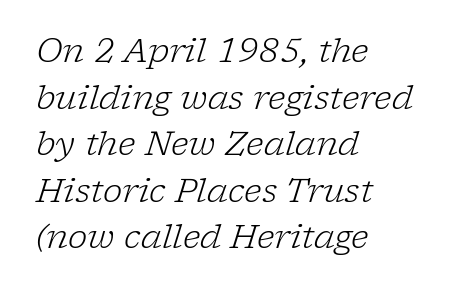
The image shows 33 px light serif type, italic (leaning right); set left-aligned, normal line spacing (1.41x), normal letter spacing, not underlined; low stroke contrast and a medium x-height.
